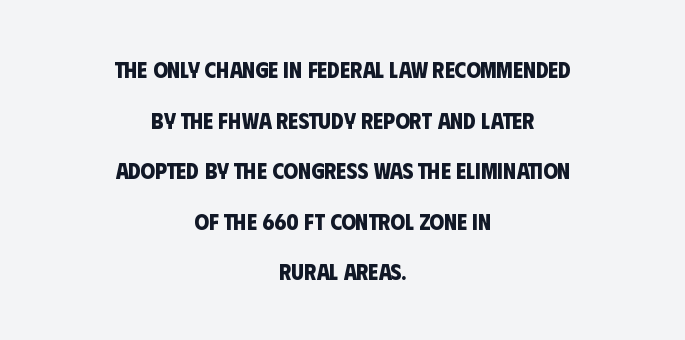
Lines of text with bare space underneath. A full-strength bold gives these letters their thick strokes. Is the block centered? Yes — each line is placed symmetrically about the middle. Does extra space separate the letters? No, they use regular spacing. These lines stand farther apart than default settings would place them.
